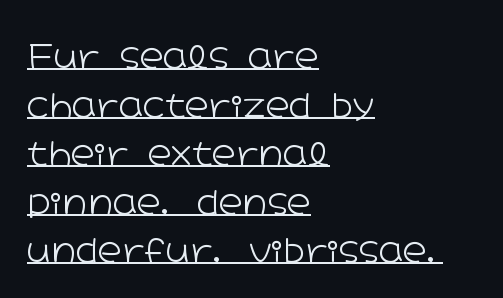
The image shows 33 px light, wide sans-serif type, upright; set left-aligned, normal line spacing (1.47x), normal letter spacing, underlined; low stroke contrast and a medium x-height.
